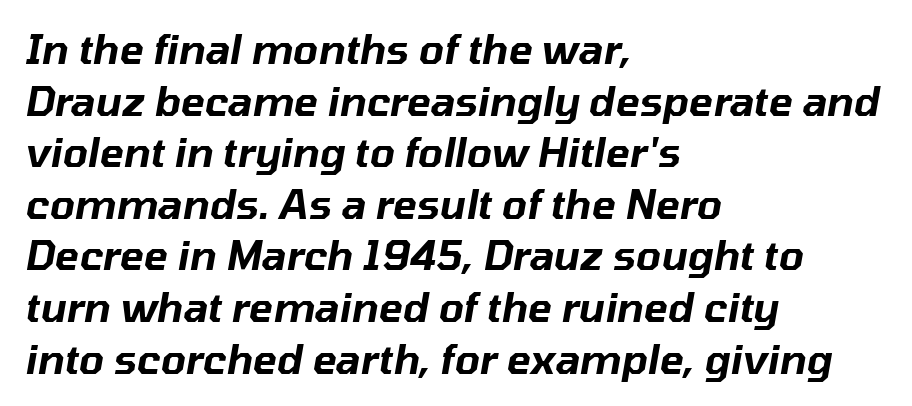
{"italic": "yes", "lean": "right", "slant_degrees": 10, "width": "normal", "stroke_contrast": "low", "x_height": "medium", "monospaced": "no", "underline": "no", "align": "left", "line_spacing": "normal", "line_spacing_ratio": 1.29, "letter_spacing": "normal", "letter_spacing_em": 0.0, "glyph_px": 40}
